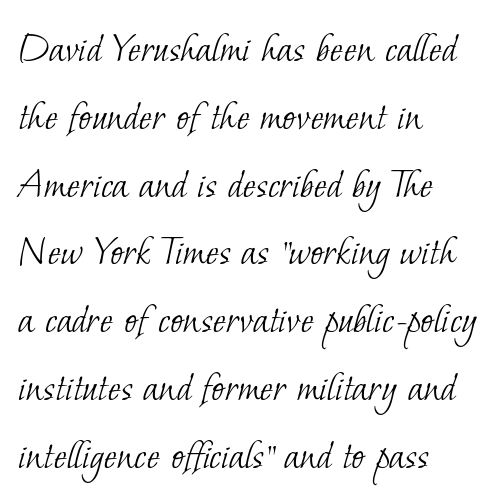
{"serif": "yes", "bold": "no", "weight": "light", "width": "normal", "stroke_contrast": "low", "x_height": "small", "monospaced": "no", "underline": "no", "align": "left", "line_spacing": "normal", "line_spacing_ratio": 1.54, "letter_spacing": "normal", "letter_spacing_em": 0.0, "glyph_px": 44}
